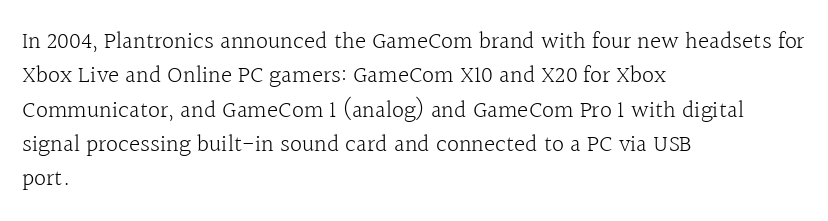
Vertical stems look standard width or narrower in stroke. Default kerning and tracking; the words read as compact shapes. These lines are set flush left with a ragged right edge. The baseline area is clear.
